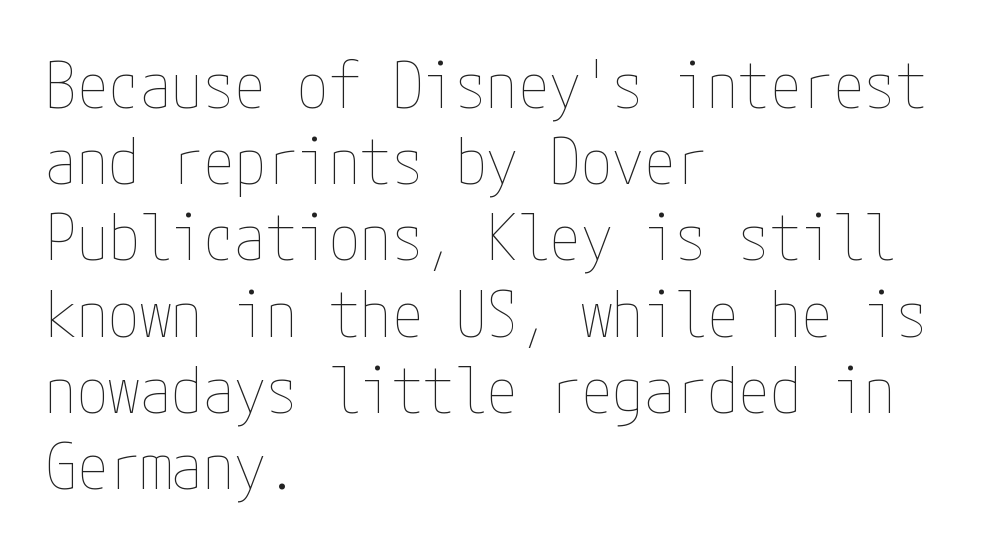
The image shows 63 px thin, condensed type, upright; set left-aligned, line spacing 1.21x, normal letter spacing, not underlined; low stroke contrast and a medium x-height.
